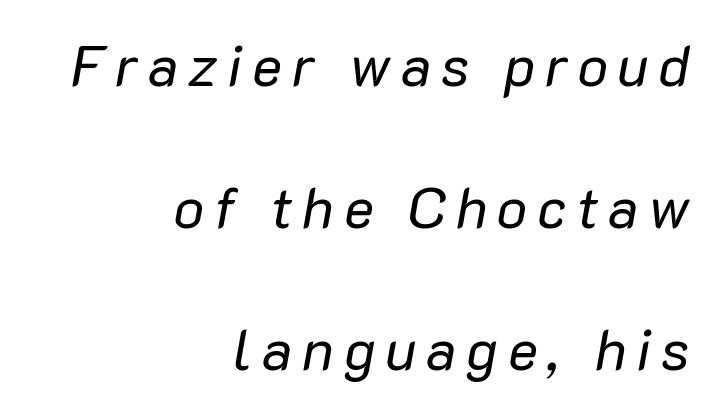
The image shows 57 px regular-weight type, italic (leaning right); set right-aligned, loose line spacing (2.49x), not underlined; low stroke contrast and a medium x-height.
